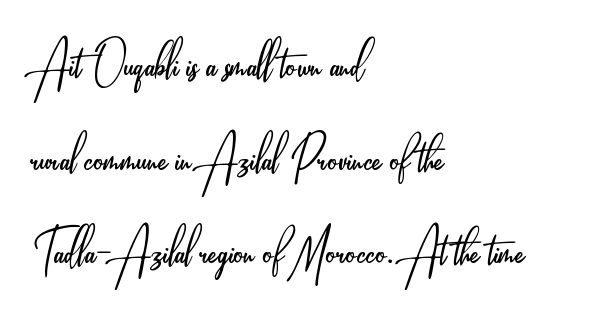
The image shows 62 px light, condensed sans-serif type; set left-aligned, normal line spacing (1.51x), normal letter spacing, not underlined; low stroke contrast and a small x-height.
